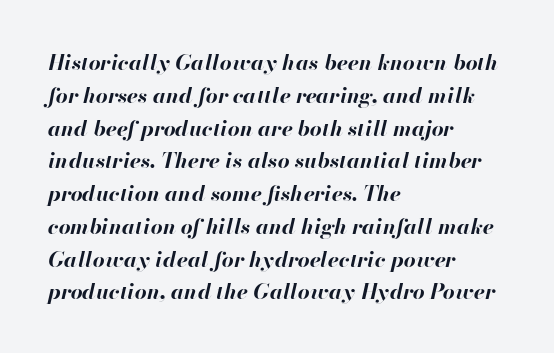
{"italic": "yes", "lean": "right", "slant_degrees": 13, "bold": "yes", "underline": "no", "align": "left", "line_spacing": "normal", "line_spacing_ratio": 1.56, "letter_spacing": "normal", "letter_spacing_em": 0.0, "glyph_px": 21}
